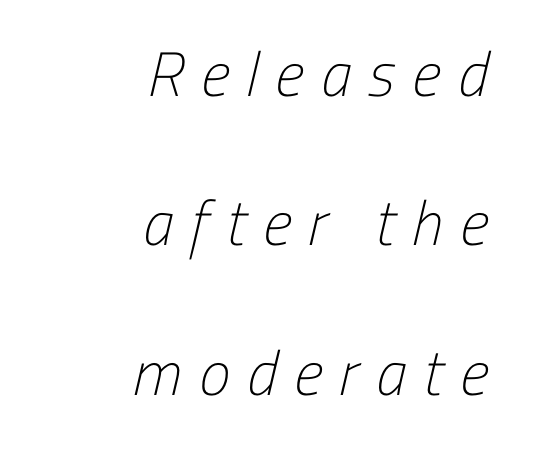
The image shows 63 px light, condensed sans-serif type; set right-aligned, loose line spacing (2.37x), unusually wide letter spacing (+0.27 em), not underlined; low stroke contrast and a medium x-height.
